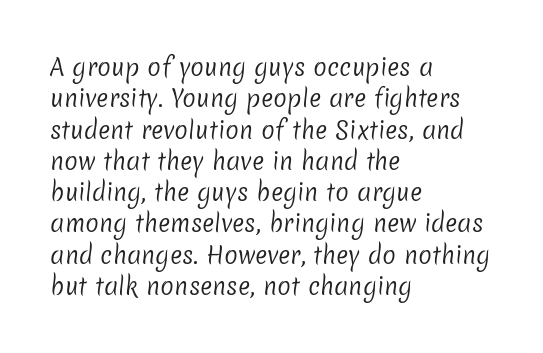
The image shows 23 px text type; set left-aligned, normal line spacing (1.36x), normal letter spacing, not underlined.
